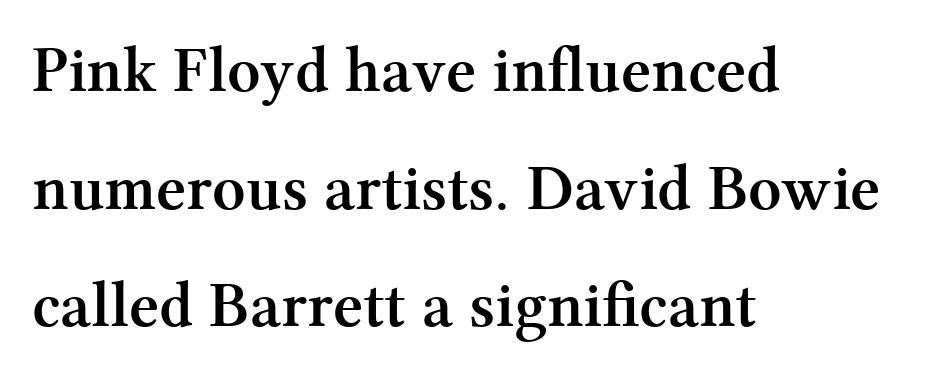
I'd describe the lettering as bold — thick and assertive. The face used here is proportionally spaced, like ordinary book or web type. Rule under the text: the space is simply empty. Every stem runs plumb, perpendicular to the baseline.
